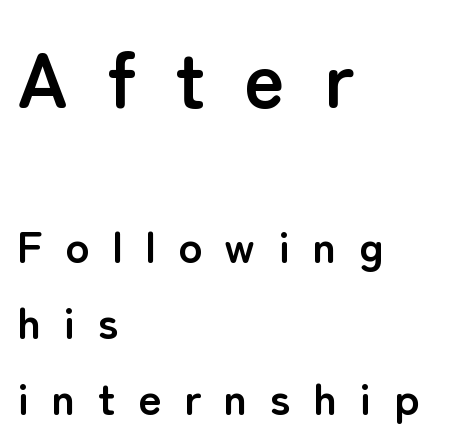
Q: Is the text bold? A: Yes.
Q: Is the text italic (slanted)? A: No, it is upright.
Q: Is the typeface a serif or a sans-serif typeface? A: Sans-serif.
Q: Is the text underlined? A: No.
Q: How is the paragraph aligned? A: Left-aligned.
Q: Is the spacing between letters normal or unusually wide? A: Unusually wide.
Q: Is the spacing between lines tight, normal or loose? A: Normal.
Q: Which block of text is set in a larger size, the first (top) or the second (bottom)? A: The first (top) one.
Q: Width (condensed, normal, or wide)? A: Normal.
Q: Stroke contrast? A: Low.
Q: x-height? A: Medium.
Q: Monospaced? A: No.
